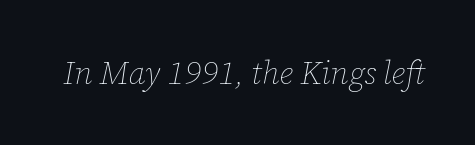
Summary of weight: not heavy and not bold. Slant detected: the letters are inclined. Tracking value appears to be zero — textbook default spacing. Looks like regular typesetting: each glyph gets only the width it needs. The gap between lines stays unmarked.
